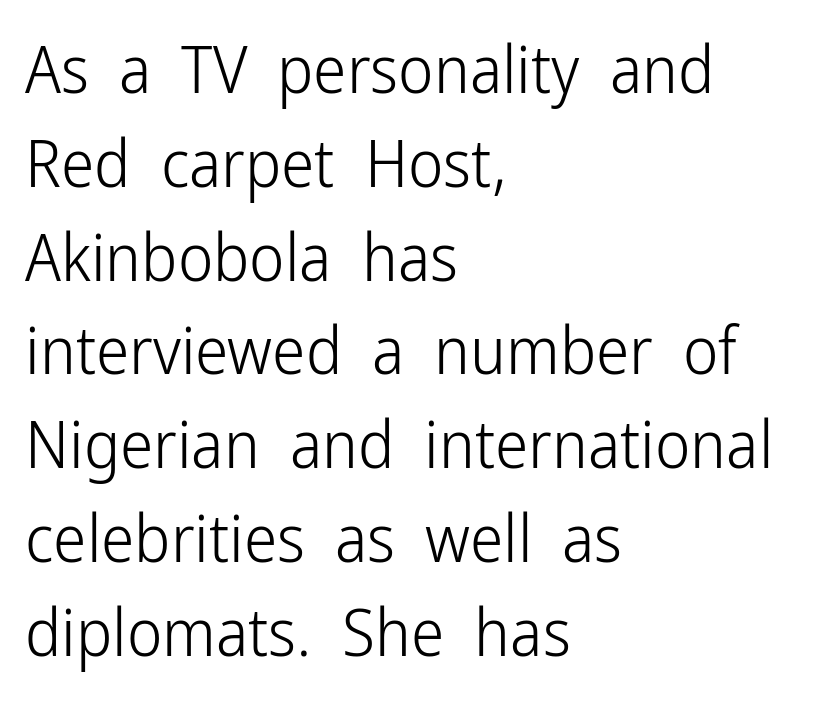
The image shows 67 px light, condensed sans-serif type, upright; set left-aligned, normal line spacing (1.4x), normal letter spacing, not underlined; low stroke contrast and a medium x-height.
